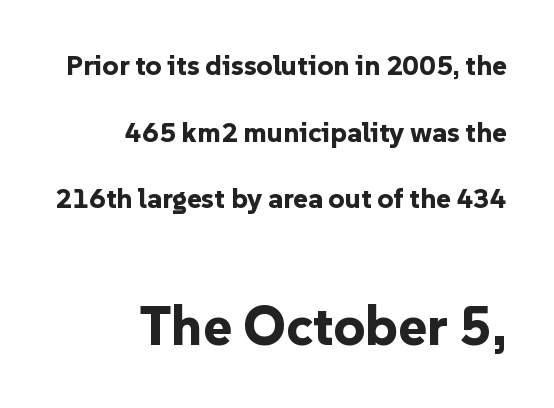
Q: Is the text bold? A: Yes.
Q: Is the text italic (slanted)? A: No, it is upright.
Q: Is the typeface a serif or a sans-serif typeface? A: Sans-serif.
Q: Is the text underlined? A: No.
Q: How is the paragraph aligned? A: Right-aligned.
Q: Is the spacing between letters normal or unusually wide? A: Normal.
Q: Is the spacing between lines tight, normal or loose? A: Loose.
Q: Which block of text is set in a larger size, the first (top) or the second (bottom)? A: The second (bottom) one.
Q: Width (condensed, normal, or wide)? A: Normal.
Q: Stroke contrast? A: Low.
Q: x-height? A: Medium.
Q: Monospaced? A: No.
